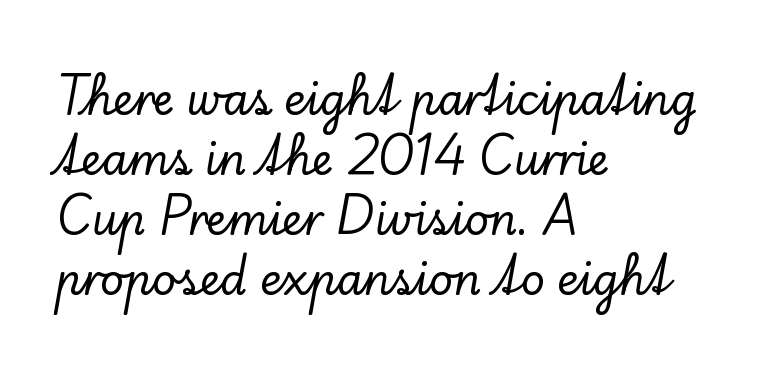
{"serif": "yes", "width": "normal", "stroke_contrast": "low", "x_height": "small", "monospaced": "no", "underline": "no", "align": "left", "line_spacing": "normal", "line_spacing_ratio": 1.43, "letter_spacing": "normal", "letter_spacing_em": 0.0, "glyph_px": 42}
